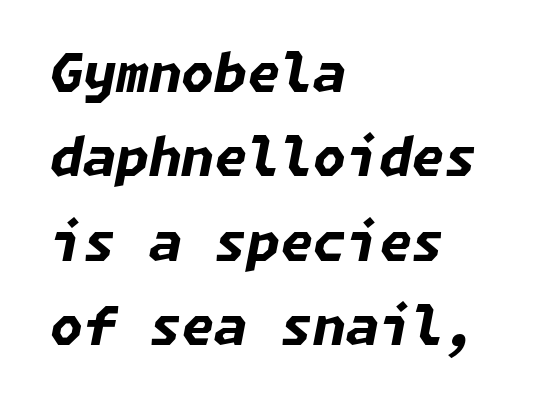
The image shows 53 px bold type, italic (leaning right); set left-aligned, normal line spacing (1.59x), normal letter spacing, not underlined; low stroke contrast and a medium x-height.
